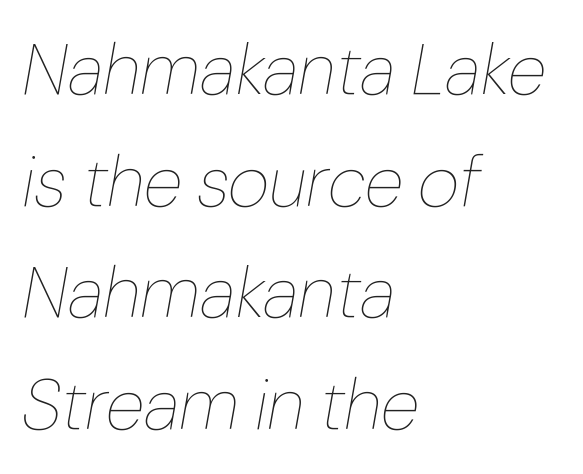
Q: Is the text bold? A: No.
Q: Is the text italic (slanted)? A: Yes, it leans right by about 10 degrees.
Q: Is the text underlined? A: No.
Q: How is the paragraph aligned? A: Left-aligned.
Q: Is the spacing between letters normal or unusually wide? A: Normal.
Q: Is the spacing between lines tight, normal or loose? A: Normal.
Q: Width (condensed, normal, or wide)? A: Normal.
Q: Stroke contrast? A: Low.
Q: x-height? A: Medium.
Q: Monospaced? A: No.
